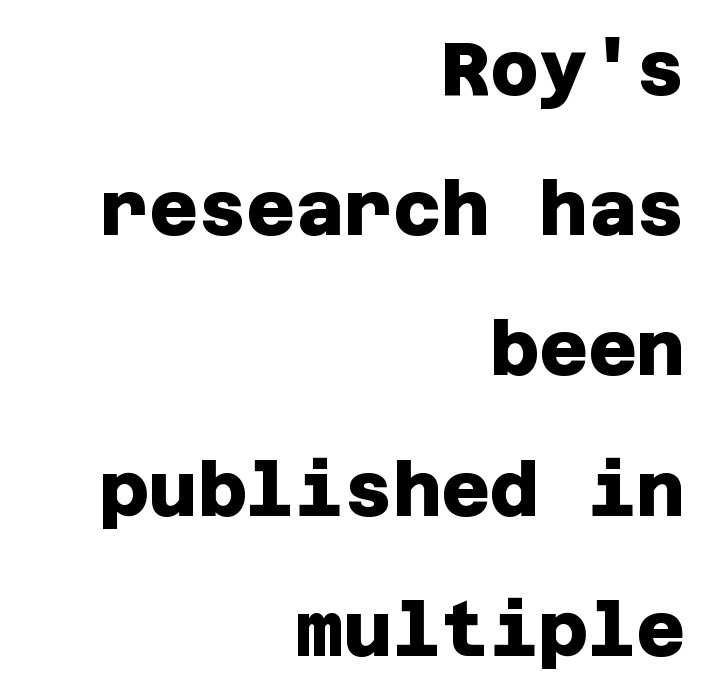
Q: Is the text bold? A: Yes.
Q: Is the typeface a serif or a sans-serif typeface? A: Sans-serif.
Q: Is the text underlined? A: No.
Q: How is the paragraph aligned? A: Right-aligned.
Q: Is the spacing between letters normal or unusually wide? A: Normal.
Q: Width (condensed, normal, or wide)? A: Normal.
Q: Stroke contrast? A: Low.
Q: x-height? A: Large.
